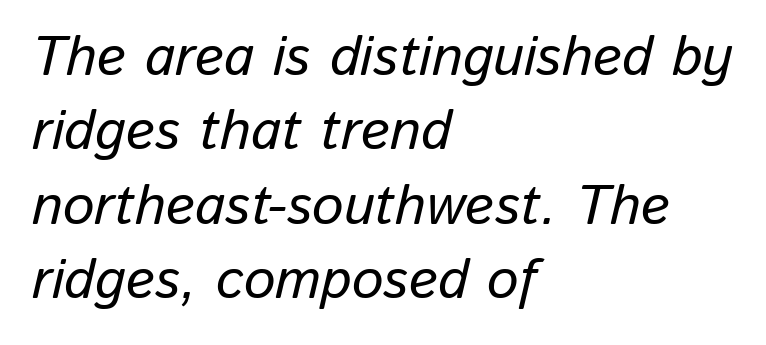
The image shows 56 px text type, italic (leaning right); set left-aligned, normal line spacing (1.33x), normal letter spacing, not underlined; low stroke contrast and a medium x-height.
